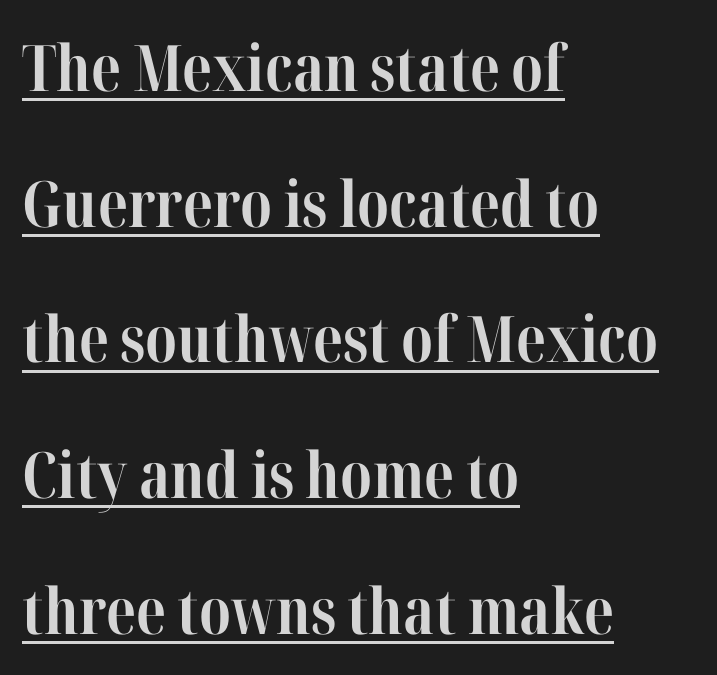
Q: Is the text bold? A: Yes.
Q: Is the text italic (slanted)? A: No, it is upright.
Q: Is the typeface a serif or a sans-serif typeface? A: Serif.
Q: Is the text underlined? A: Yes.
Q: How is the paragraph aligned? A: Left-aligned.
Q: Is the spacing between letters normal or unusually wide? A: Normal.
Q: Is the spacing between lines tight, normal or loose? A: Loose.
Q: Width (condensed, normal, or wide)? A: Condensed.
Q: Stroke contrast? A: High.
Q: x-height? A: Medium.
Q: Monospaced? A: No.
